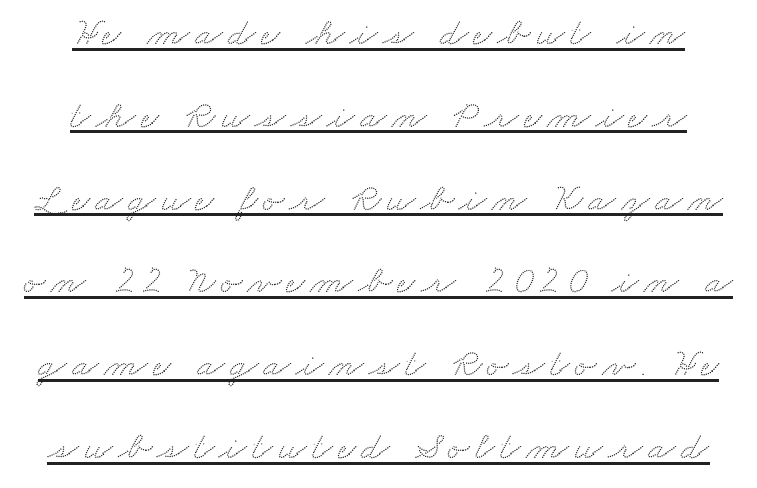
Q: Is the typeface a serif or a sans-serif typeface? A: Serif.
Q: Is the text underlined? A: Yes.
Q: Is the spacing between lines tight, normal or loose? A: Loose.
Q: Width (condensed, normal, or wide)? A: Wide.
Q: Stroke contrast? A: Medium.
Q: x-height? A: Small.
Q: Monospaced? A: No.
